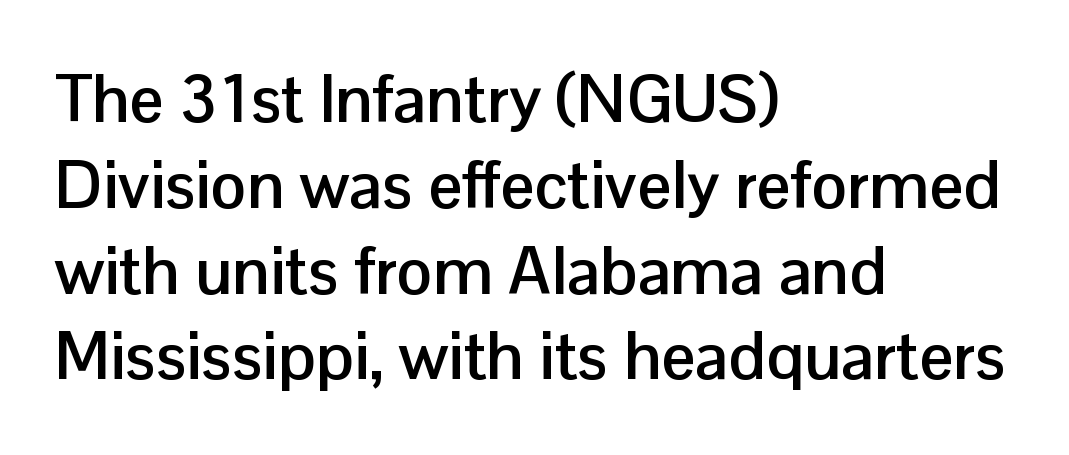
{"serif": "no", "italic": "no", "bold": "yes", "weight": "semibold", "width": "normal", "stroke_contrast": "low", "x_height": "medium", "monospaced": "no", "underline": "no", "align": "left", "line_spacing": "normal", "line_spacing_ratio": 1.28, "letter_spacing": "normal", "letter_spacing_em": 0.0, "glyph_px": 67}
